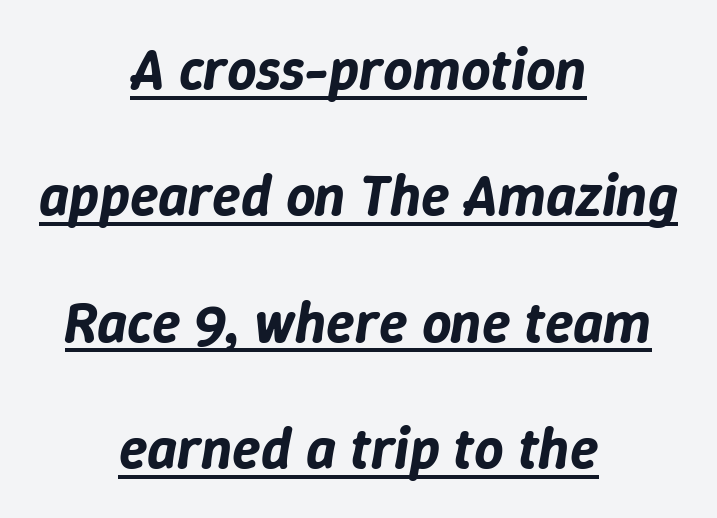
The image shows 58 px text type, italic (leaning right); set centered, loose line spacing (2.18x), normal letter spacing, underlined; low stroke contrast and a medium x-height.
